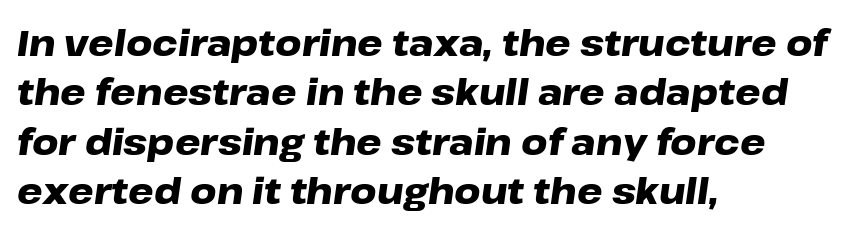
Q: Is the text bold? A: Yes.
Q: Is the text italic (slanted)? A: Yes, it leans right by about 8 degrees.
Q: Is the text underlined? A: No.
Q: How is the paragraph aligned? A: Left-aligned.
Q: Is the spacing between letters normal or unusually wide? A: Normal.
Q: Is the spacing between lines tight, normal or loose? A: Normal.
Q: Width (condensed, normal, or wide)? A: Wide.
Q: Stroke contrast? A: Low.
Q: x-height? A: Medium.
Q: Monospaced? A: No.
